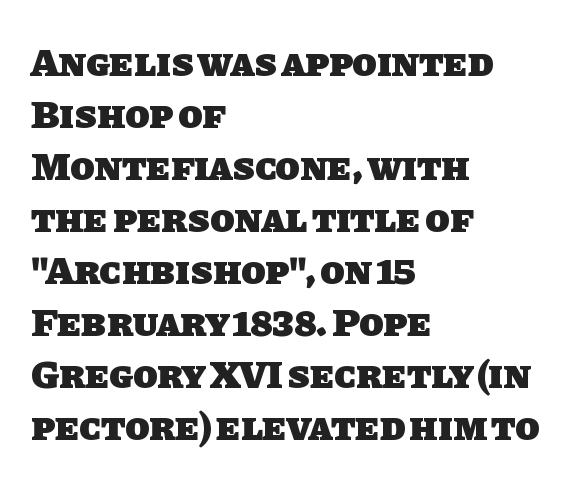
Each letter keeps its own natural width here, so spacing adapts to shape. Observe the absence of serifs on each vertical stroke in this sample. The words here are not underlined. How would I describe the line gaps? Plain and ordinary. The paragraph has a hard left edge and a soft right edge. Words appear dense and cohesive because spacing is normal.
